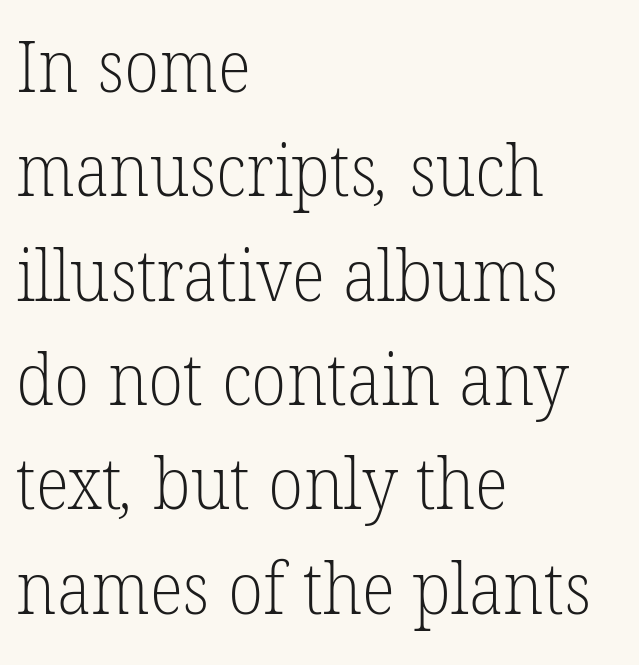
Plain, unruled lines of type. Vertical stems look standard width or narrower in stroke. Reading down the block, your eye returns to a fixed left position each line. Letter spacing: default. Type style note: has serifs.
